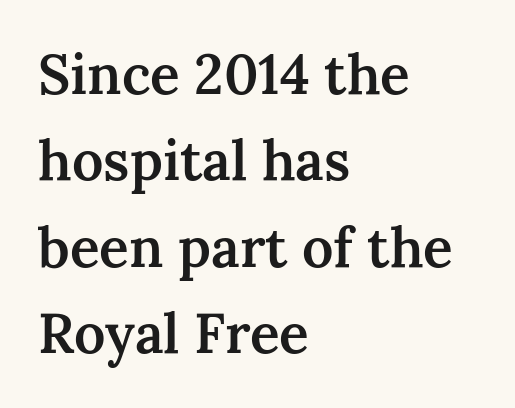
Q: Is the text bold? A: Semi-bold.
Q: Is the text italic (slanted)? A: No, it is upright.
Q: Is the typeface a serif or a sans-serif typeface? A: Serif.
Q: Is the text underlined? A: No.
Q: How is the paragraph aligned? A: Left-aligned.
Q: Is the spacing between letters normal or unusually wide? A: Normal.
Q: Is the spacing between lines tight, normal or loose? A: Normal.
Q: Width (condensed, normal, or wide)? A: Normal.
Q: Stroke contrast? A: Medium.
Q: x-height? A: Medium.
Q: Monospaced? A: No.
